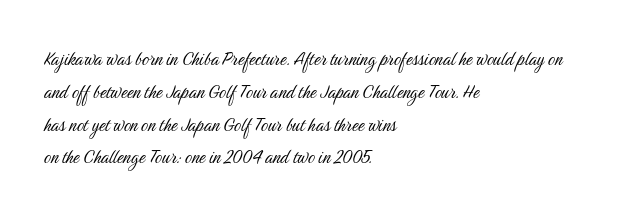
The image shows 22 px text type; set left-aligned, normal line spacing (1.49x), normal letter spacing, not underlined.
